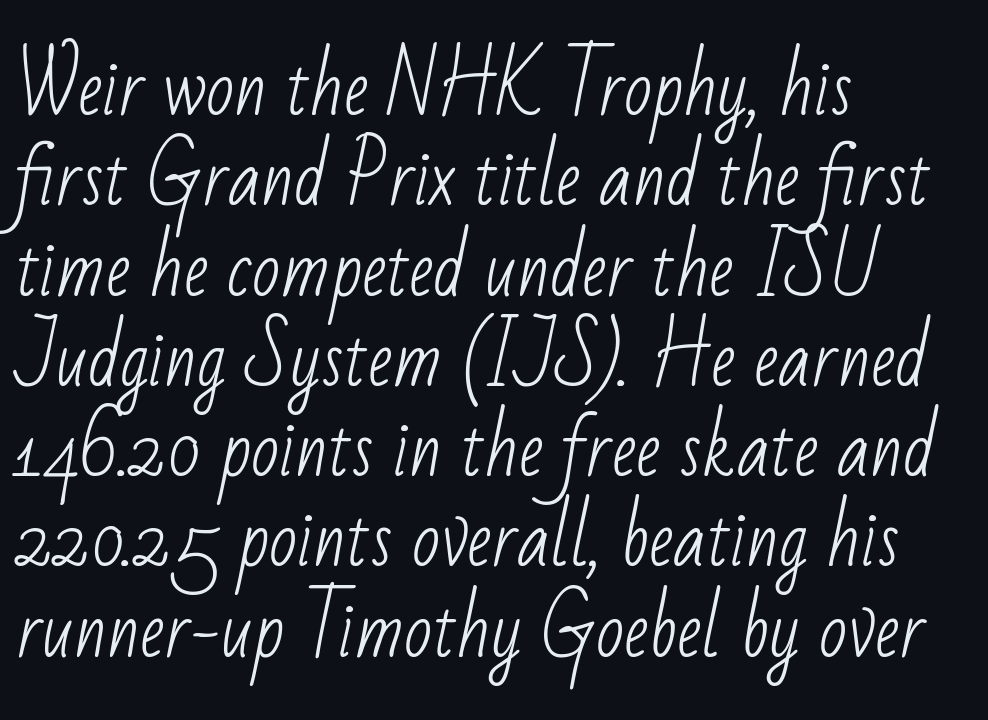
One-word summary of the alignment: left. How are the letters spaced? Ordinarily, with no added tracking. A bare baseline throughout the passage. A light-to-regular cut is what we see here. Grotesque or geometric, the face here clearly has no serifs. Proportional: the letters do not fall into vertical columns.
